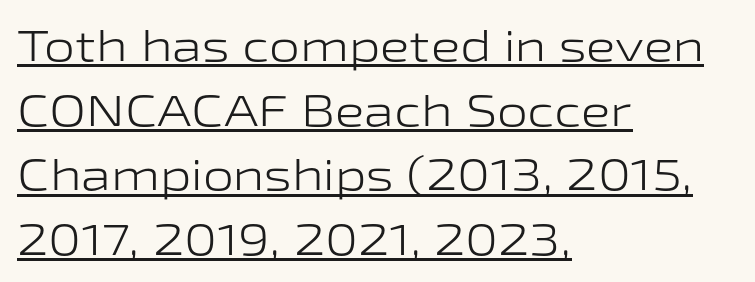
{"serif": "no", "italic": "no", "bold": "no", "weight": "light", "width": "wide", "stroke_contrast": "low", "x_height": "medium", "monospaced": "no", "underline": "yes", "align": "left", "line_spacing": "normal", "line_spacing_ratio": 1.47, "letter_spacing": "normal", "letter_spacing_em": 0.0, "glyph_px": 44}
